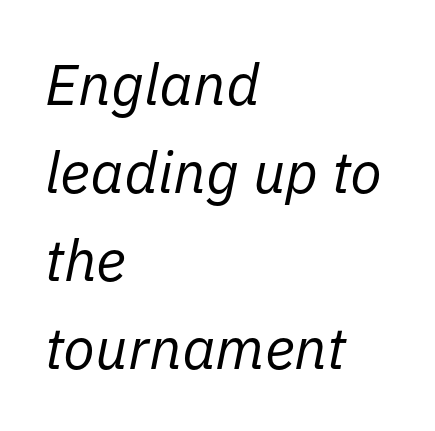
Q: Is the text bold? A: No.
Q: Is the text italic (slanted)? A: Yes, it leans right by about 11 degrees.
Q: Is the text underlined? A: No.
Q: How is the paragraph aligned? A: Left-aligned.
Q: Is the spacing between letters normal or unusually wide? A: Normal.
Q: Is the spacing between lines tight, normal or loose? A: Normal.
Q: Width (condensed, normal, or wide)? A: Normal.
Q: Stroke contrast? A: Low.
Q: x-height? A: Medium.
Q: Monospaced? A: No.
